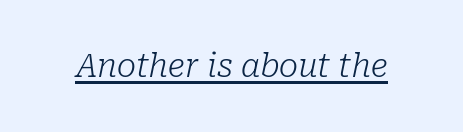
Q: Is the text bold? A: No.
Q: Is the text italic (slanted)? A: Yes, it leans right by about 10 degrees.
Q: Is the typeface a serif or a sans-serif typeface? A: Serif.
Q: Is the text underlined? A: Yes.
Q: Is the spacing between letters normal or unusually wide? A: Normal.
Q: Width (condensed, normal, or wide)? A: Normal.
Q: Stroke contrast? A: Low.
Q: x-height? A: Medium.
Q: Monospaced? A: No.
